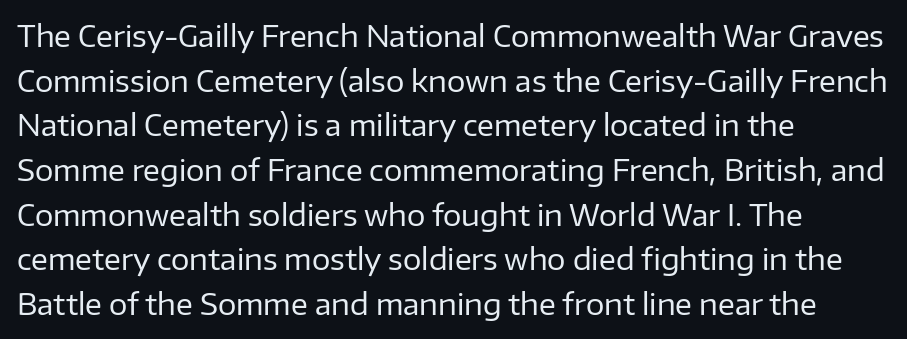
Q: Is the text bold? A: No.
Q: Is the text italic (slanted)? A: No, it is upright.
Q: Is the typeface a serif or a sans-serif typeface? A: Sans-serif.
Q: Is the text underlined? A: No.
Q: How is the paragraph aligned? A: Left-aligned.
Q: Is the spacing between letters normal or unusually wide? A: Normal.
Q: Is the spacing between lines tight, normal or loose? A: Normal.
Q: Width (condensed, normal, or wide)? A: Normal.
Q: Stroke contrast? A: Low.
Q: x-height? A: Medium.
Q: Monospaced? A: No.
